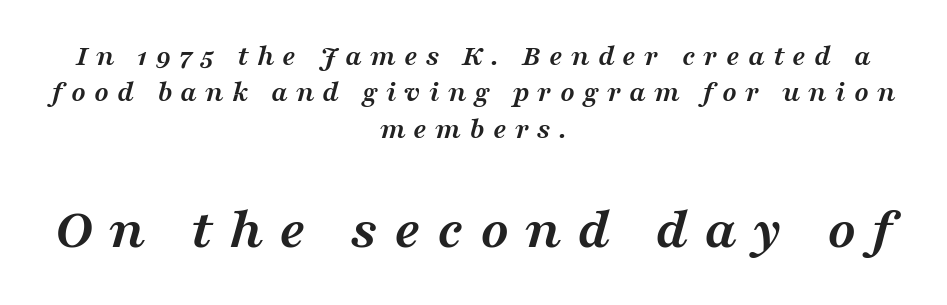
Would a proofreader flag this as italicized? Yes. Words float on clear page, feet unadorned. Reading down the block, each line starts at a different indent, mirrored at its end. Weight check: bold — yes, fully. To sum up the face: it has serifs.
